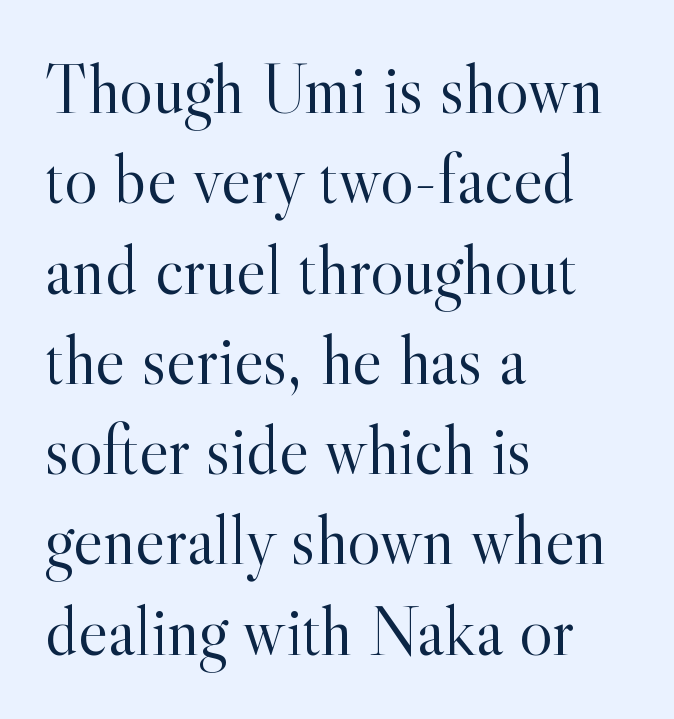
The image shows 70 px light serif type, upright; set left-aligned, normal line spacing (1.29x), normal letter spacing, not underlined; a small x-height.
